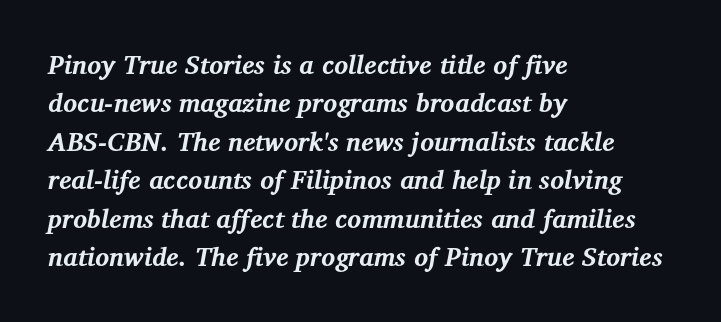
Characters follow at the spacing the type designer built in. Quick note: underline off. Evenly set lines give the paragraph a standard silhouette. Is the type slanted? Yes — the strokes lean at a clear angle.
